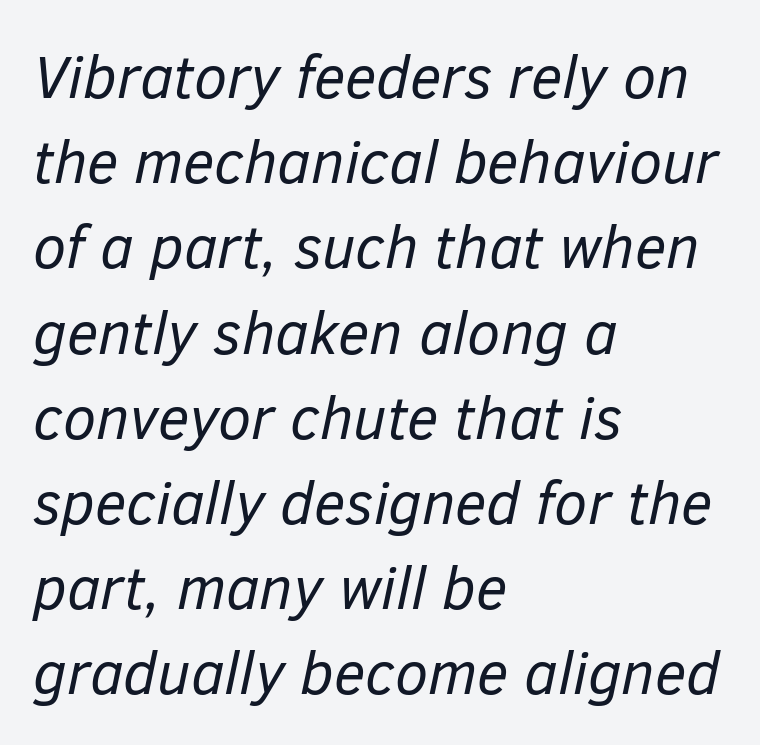
The image shows 60 px regular-weight type, italic (leaning right); set left-aligned, normal line spacing (1.42x), normal letter spacing, not underlined; low stroke contrast and a medium x-height.
